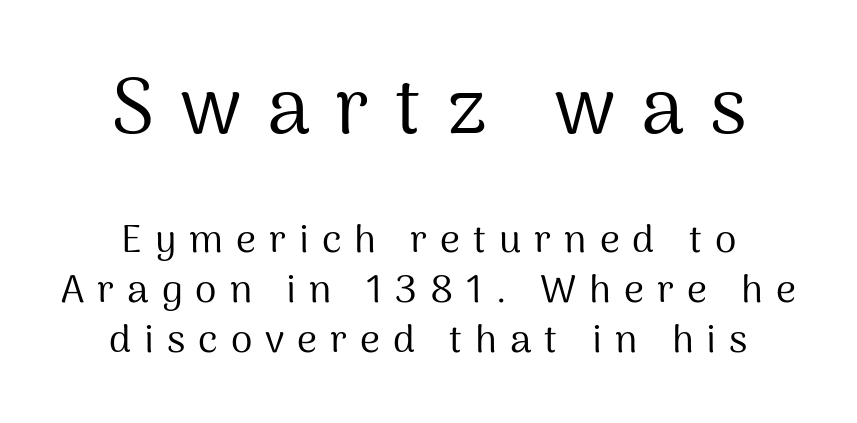
The emphasis by scale lands on block number one, above. The string is rendered with underlining switched off. The strokes carry an ordinary text weight at most. If you measured baseline to baseline, you'd find a middling distance. Ascenders rise straight up at ninety degrees. Proportional: the letters do not fall into vertical columns.
